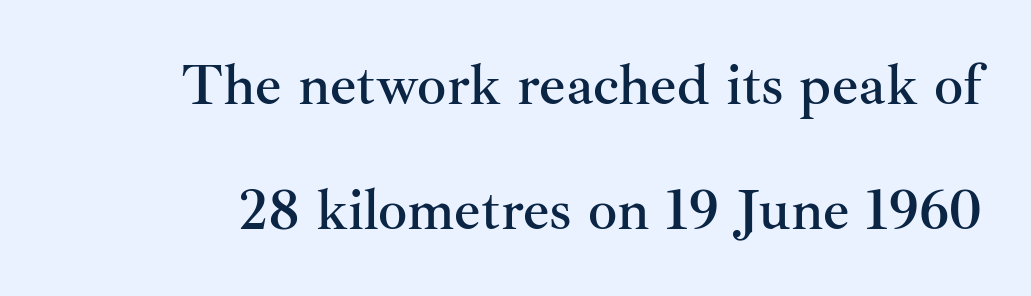
Q: Is the text italic (slanted)? A: No, it is upright.
Q: Is the typeface a serif or a sans-serif typeface? A: Serif.
Q: Is the text underlined? A: No.
Q: Is the spacing between letters normal or unusually wide? A: Normal.
Q: Is the spacing between lines tight, normal or loose? A: Loose.
Q: Width (condensed, normal, or wide)? A: Normal.
Q: Stroke contrast? A: Medium.
Q: x-height? A: Small.
Q: Monospaced? A: No.
